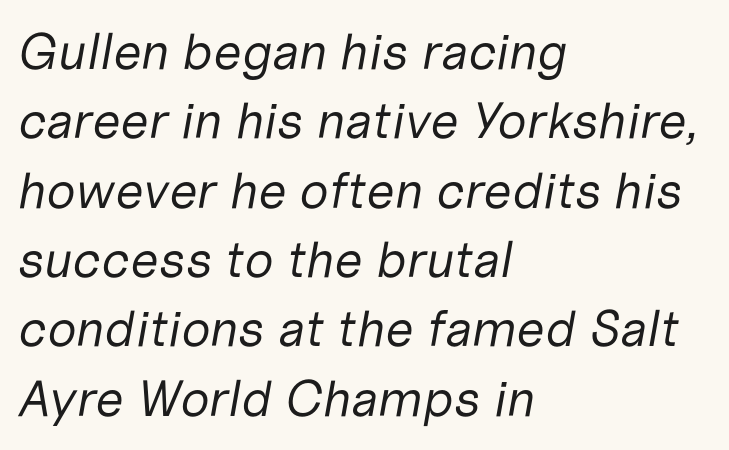
The image shows 51 px regular-weight type, italic (leaning right); set left-aligned, normal line spacing (1.36x), normal letter spacing, not underlined; low stroke contrast and a medium x-height.
